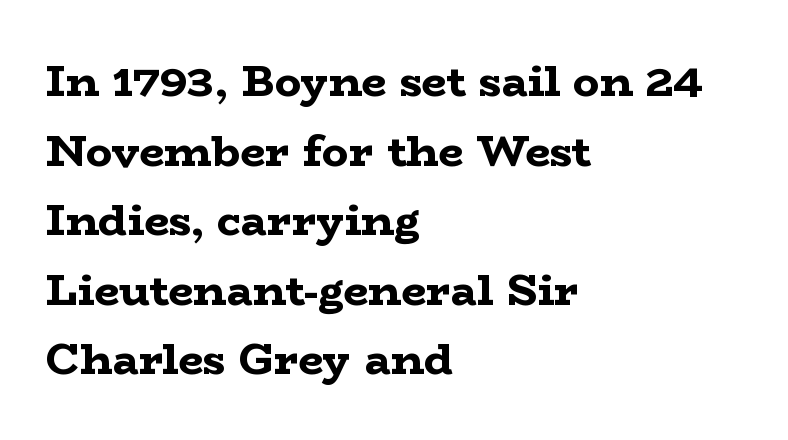
A serif font was chosen for this passage. A typesetter would mark this as roman, not italic. Baseline-to-baseline distance is the conventional proportion of letter height. Honestly, there is no underline to notice here at all. A dark, heavy texture on the line: the type is bold. The letters sit at their default tracking, neither squeezed nor spread.
